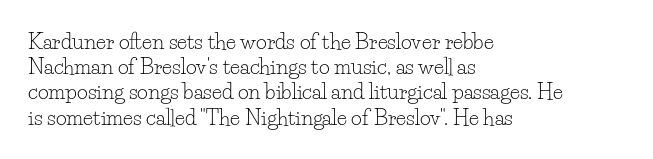
The letterforms sit shoulder to shoulder at normal distance. Typeset ragged right — the left edge is the straight one. The lettering holds an erect, upright posture throughout. Vertical stems look standard width or narrower in stroke. Beneath every word, the page is bare.
